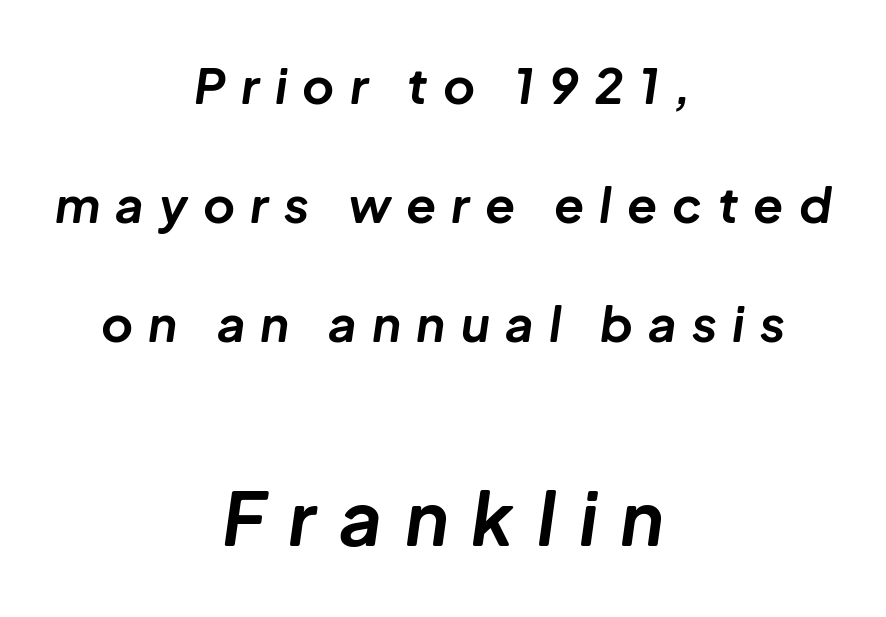
The image shows 74 px bold type, italic (leaning right); set centered, loose line spacing (2.43x), unusually wide letter spacing (+0.31 em), not underlined; the second (bottom) block is 1.51x larger; low stroke contrast and a medium x-height.
